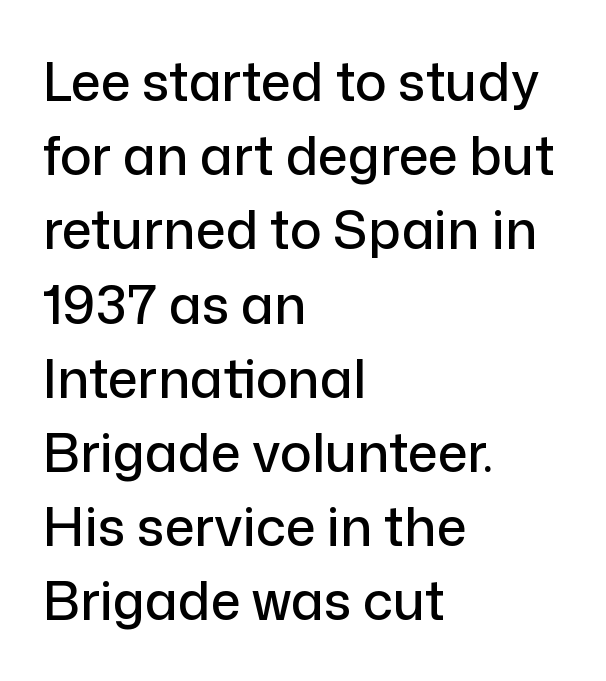
This sample is left-justified, so line endings fall wherever the words run out. These lines are composed in type without serifs. Does extra space separate the letters? No, they use regular spacing. The type sits square on the baseline with zero lean. Baseline-to-baseline distance is the conventional proportion of letter height. Spacing verdict: proportional, widths tailored to each character.
